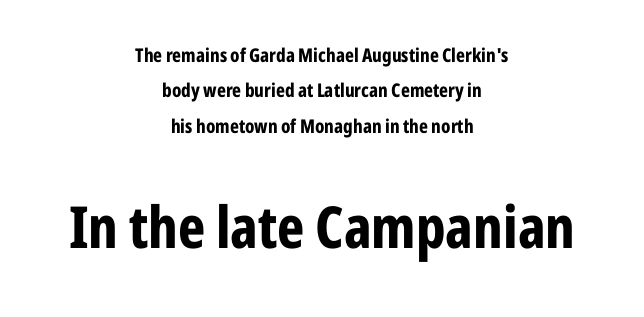
The following chunk of copy outweighs the initial chunk in type size. Does extra space separate the letters? No, they use regular spacing. Do the letters lean? They stand straight. Here the designer chose a conventional face with non-uniform glyph widths. Pretty heavy lettering here — definitely bold. If you folded the block vertically in half, each line would mirror itself in length.
